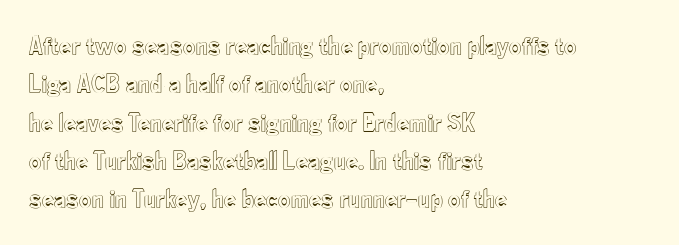
{"italic": "no", "underline": "no", "align": "left", "line_spacing": "normal", "line_spacing_ratio": 1.42, "letter_spacing": "normal", "letter_spacing_em": 0.0, "glyph_px": 27}
